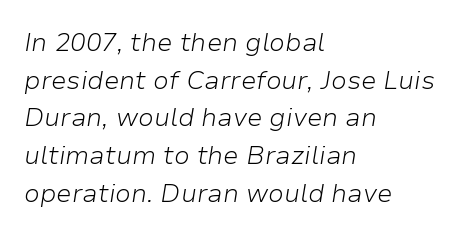
The image shows 26 px text type, italic (leaning right); set left-aligned, normal line spacing (1.45x), normal letter spacing, not underlined.
